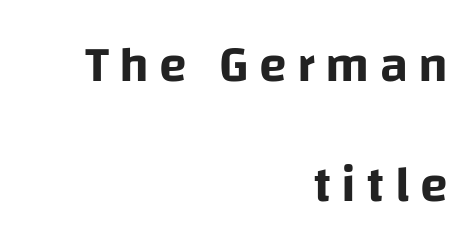
{"serif": "no", "italic": "no", "width": "normal", "stroke_contrast": "low", "x_height": "large", "monospaced": "no", "underline": "no", "align": "right", "line_spacing": "loose", "line_spacing_ratio": 2.36, "letter_spacing": "wide", "letter_spacing_em": 0.2, "glyph_px": 51}
